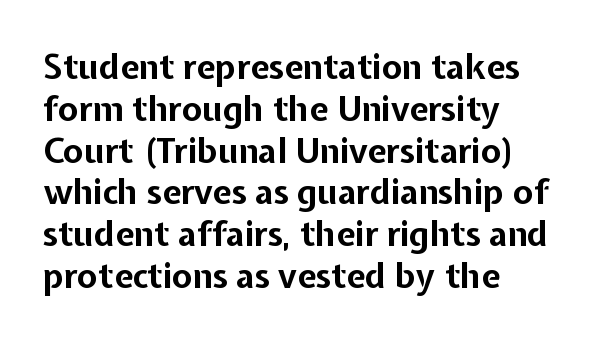
Q: Is the text bold? A: Yes.
Q: Is the text italic (slanted)? A: No, it is upright.
Q: Is the typeface a serif or a sans-serif typeface? A: Sans-serif.
Q: Is the text underlined? A: No.
Q: How is the paragraph aligned? A: Left-aligned.
Q: Is the spacing between letters normal or unusually wide? A: Normal.
Q: Width (condensed, normal, or wide)? A: Normal.
Q: Stroke contrast? A: Low.
Q: x-height? A: Medium.
Q: Monospaced? A: No.
